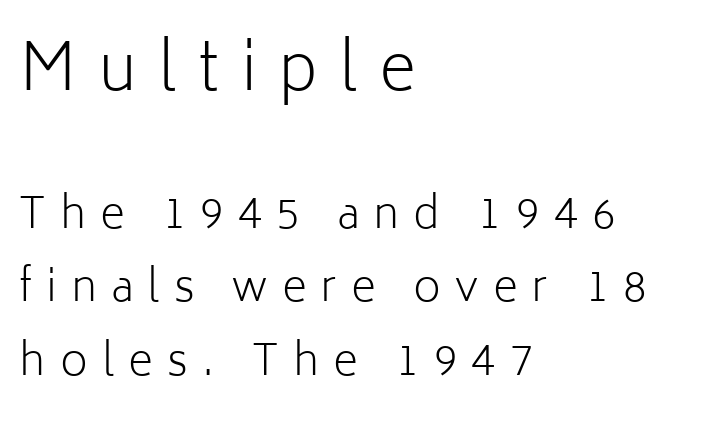
The image shows 64 px light sans-serif type, upright; set left-aligned, line spacing 1.71x, unusually wide letter spacing (+0.33 em), not underlined; the first (top) block is 1.49x larger; low stroke contrast and a medium x-height.
